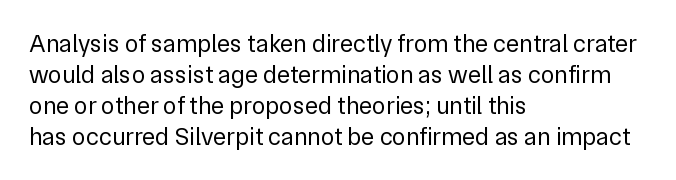
Q: Is the text bold? A: No.
Q: Is the text italic (slanted)? A: No, it is upright.
Q: Is the text underlined? A: No.
Q: How is the paragraph aligned? A: Left-aligned.
Q: Is the spacing between letters normal or unusually wide? A: Normal.
